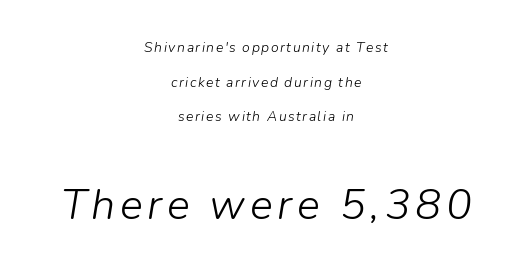
{"italic": "yes", "lean": "right", "slant_degrees": 9, "bold": "no", "weight": "light", "width": "normal", "stroke_contrast": "low", "x_height": "medium", "monospaced": "no", "underline": "no", "align": "center", "line_spacing": "loose", "line_spacing_ratio": 2.47, "larger_block": "second", "size_ratio": 3.07, "glyph_px": 43}
